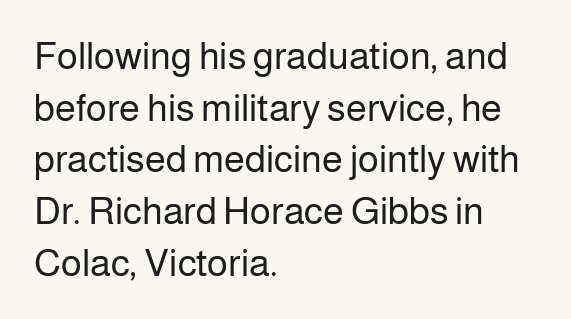
The image shows 38 px regular-weight sans-serif type, upright; set left-aligned, normal line spacing (1.36x), normal letter spacing, not underlined; low stroke contrast and a medium x-height.
